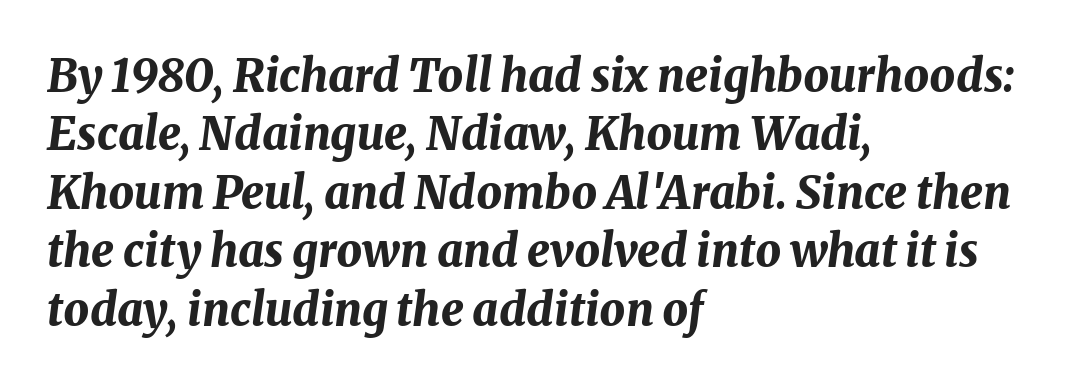
Beneath every word, the page is bare. Do the characters align in a grid? No, the font is proportional. Set as a true bold cut, around the 700 mark. The passage shown has conventional tracking throughout. Does the copy run flush right? No — it runs flush left.
